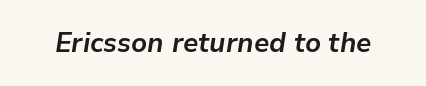
Each word holds together tightly as a unit, with standard inter-letter gaps. How heavy is the stroke? Heavy — this is a bold. These lines were composed using italics. Nobody drew a line under any word here.
